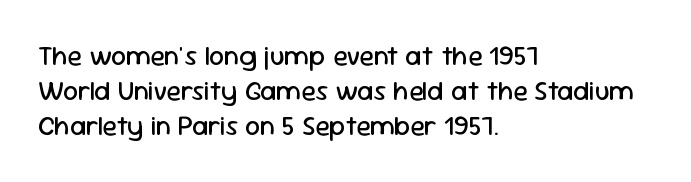
Q: Is the text bold? A: No.
Q: Is the text italic (slanted)? A: No, it is upright.
Q: Is the text underlined? A: No.
Q: How is the paragraph aligned? A: Left-aligned.
Q: Is the spacing between letters normal or unusually wide? A: Normal.
Q: Is the spacing between lines tight, normal or loose? A: Normal.
